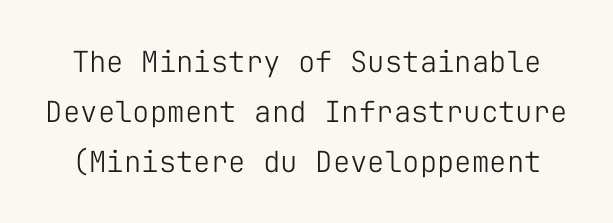
The weight would be labelled regular, book, light, or lighter still. The typeface chosen for these lines omits serifs. This sample has the even, mechanical cadence of fixed-width lettering. The letters sit at their default tracking, neither squeezed nor spread. Anything drawn beneath the words? Only blank space.
